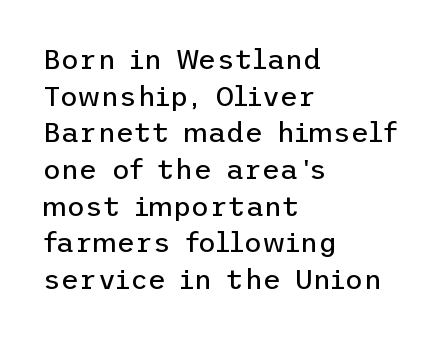
The passage shown is not underscored anywhere. Compared with typical body copy, the letter spacing here is the same. Leading: standard. Caption: face not bold, strokes unweighted.
